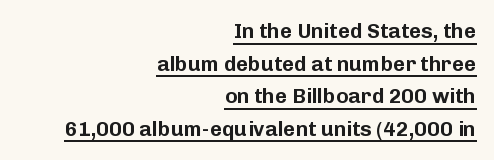
The image shows 21 px text type, upright; set right-aligned, normal line spacing (1.55x), normal letter spacing, underlined.
